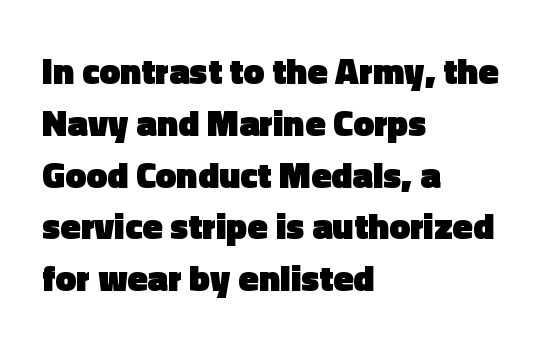
The image shows 37 px heavy sans-serif type, upright; set left-aligned, normal line spacing (1.4x), normal letter spacing, not underlined; a medium x-height.
